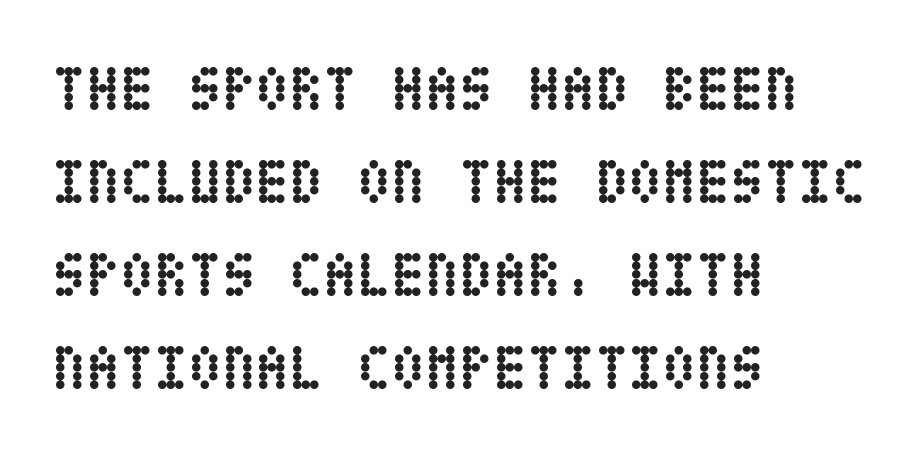
The vertical gap from one line to the next is medium. Pretty heavy lettering here — definitely bold. These lines stack with their left ends in a neat column. The gaps between neighbouring characters are ordinary and unremarkable.
